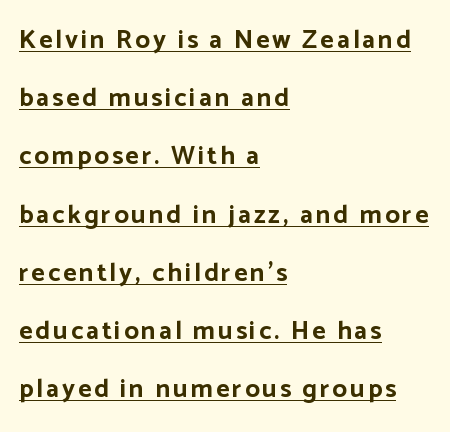
Caption: lettering with a line underneath. Horizontal alignment here is leftward, the default for most running prose. The glyphs have the mass of a bold cut. If you drew a line through each stem, it would be perfectly vertical. The vertical gap from one line to the next is large.
